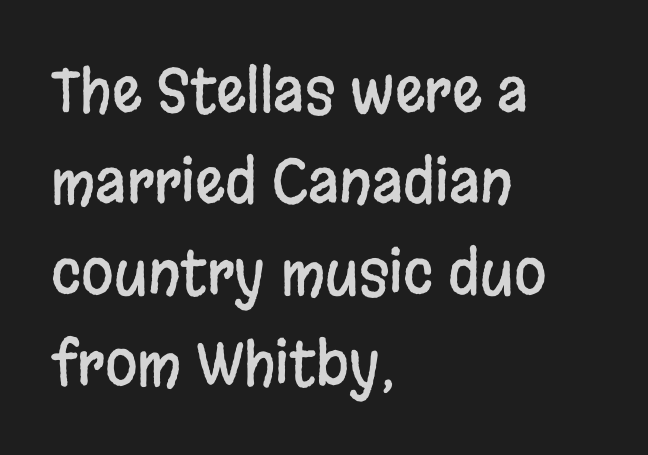
{"serif": "no", "italic": "no", "width": "condensed", "stroke_contrast": "low", "x_height": "large", "monospaced": "no", "underline": "no", "align": "left", "line_spacing": "normal", "line_spacing_ratio": 1.54, "letter_spacing": "normal", "letter_spacing_em": 0.0, "glyph_px": 59}
